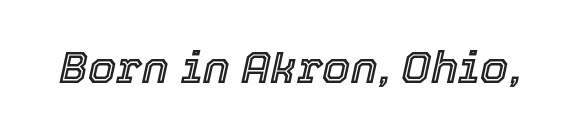
{"italic": "yes", "lean": "right", "slant_degrees": 12, "width": "normal", "x_height": "medium", "monospaced": "no", "underline": "no", "letter_spacing": "normal", "letter_spacing_em": 0.0, "glyph_px": 45}
